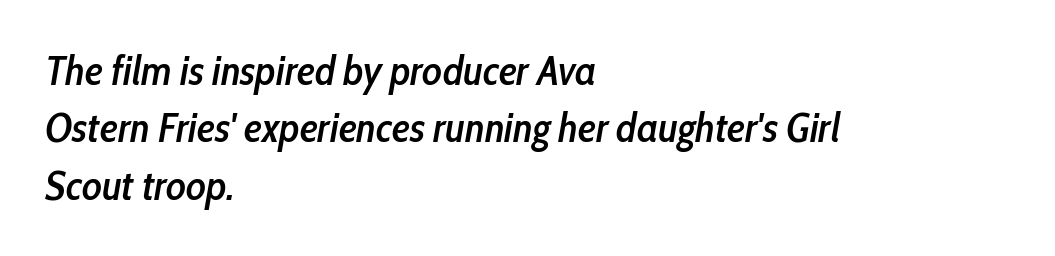
Each letter keeps its own natural width here, so spacing adapts to shape. Just letters on the line, the space beneath them empty. This is the in-between weight designers call semibold or demi. The glyphs look as if they've been sheared to an angle.
